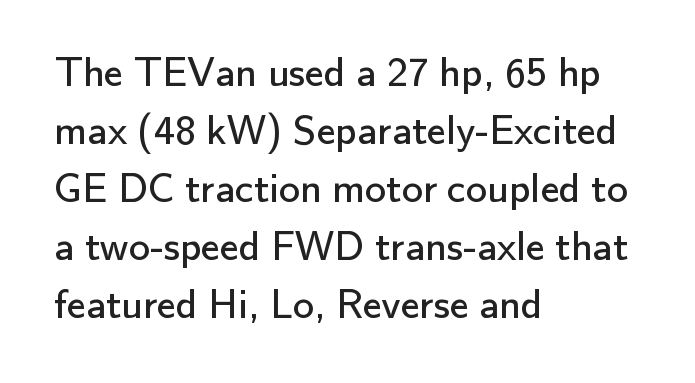
The image shows 42 px regular-weight sans-serif type, upright; set left-aligned, normal line spacing (1.38x), normal letter spacing, not underlined; low stroke contrast and a small x-height.
